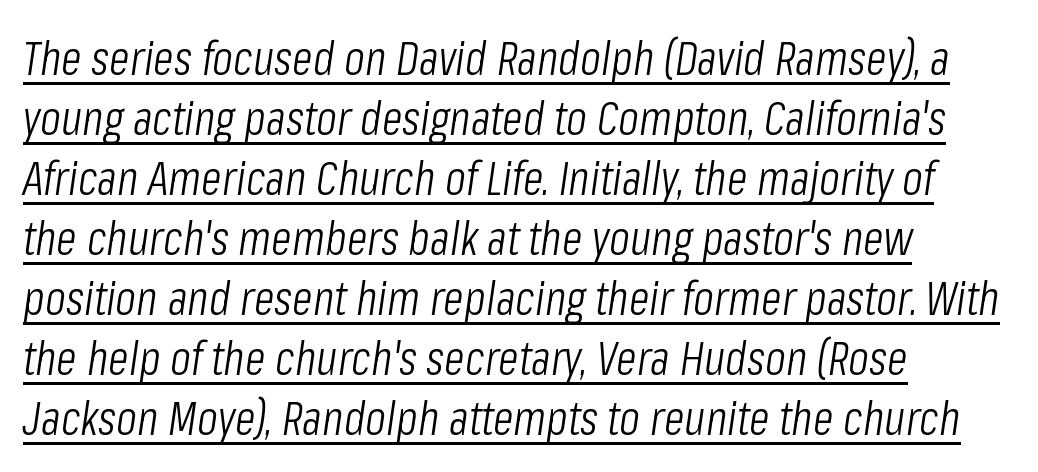
The image shows 48 px light, condensed type, italic (leaning right); set left-aligned, normal line spacing (1.25x), normal letter spacing, underlined; low stroke contrast and a medium x-height.
